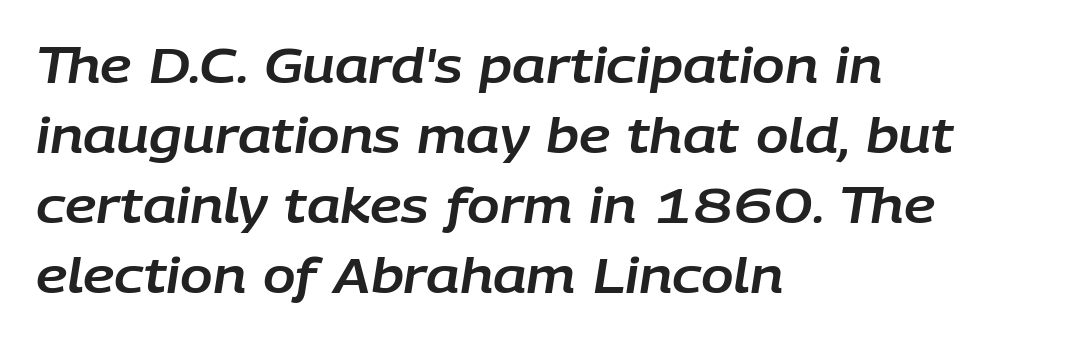
{"italic": "yes", "lean": "right", "slant_degrees": 9, "width": "normal", "stroke_contrast": "low", "x_height": "large", "monospaced": "no", "underline": "no", "align": "left", "line_spacing": "normal", "line_spacing_ratio": 1.46, "letter_spacing": "normal", "letter_spacing_em": 0.0, "glyph_px": 48}
